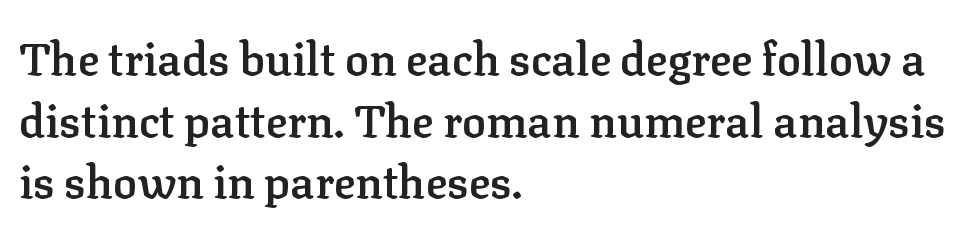
{"serif": "yes", "italic": "no", "bold": "semi", "weight": "semibold", "width": "normal", "stroke_contrast": "low", "x_height": "medium", "monospaced": "no", "underline": "no", "align": "left", "line_spacing": "normal", "line_spacing_ratio": 1.37, "letter_spacing": "normal", "letter_spacing_em": 0.0, "glyph_px": 45}
